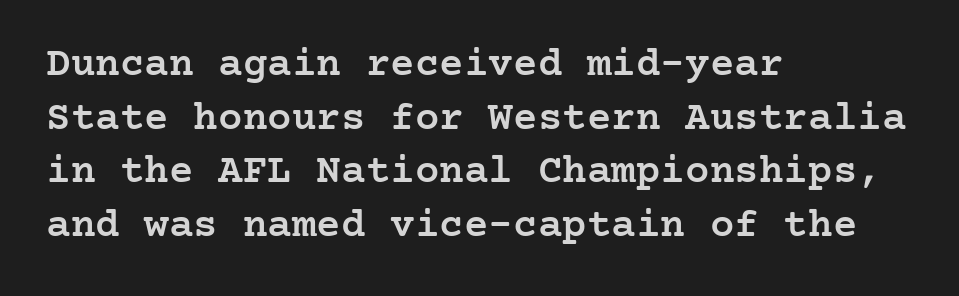
Q: Is the text bold? A: Semi-bold.
Q: Is the text italic (slanted)? A: No, it is upright.
Q: Is the typeface a serif or a sans-serif typeface? A: Serif.
Q: Is the text underlined? A: No.
Q: How is the paragraph aligned? A: Left-aligned.
Q: Is the spacing between letters normal or unusually wide? A: Normal.
Q: Is the spacing between lines tight, normal or loose? A: Normal.
Q: Width (condensed, normal, or wide)? A: Normal.
Q: Stroke contrast? A: Low.
Q: x-height? A: Medium.
